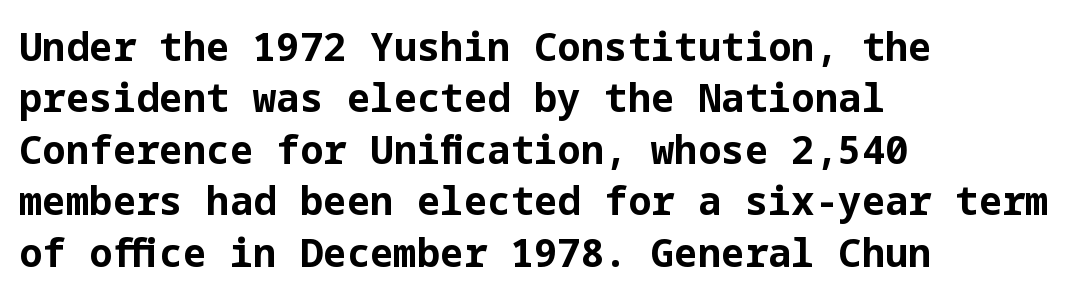
{"serif": "no", "italic": "no", "bold": "yes", "weight": "bold", "width": "normal", "stroke_contrast": "low", "x_height": "medium", "underline": "no", "align": "left", "line_spacing": "normal", "line_spacing_ratio": 1.32, "letter_spacing": "normal", "letter_spacing_em": 0.0, "glyph_px": 39}
